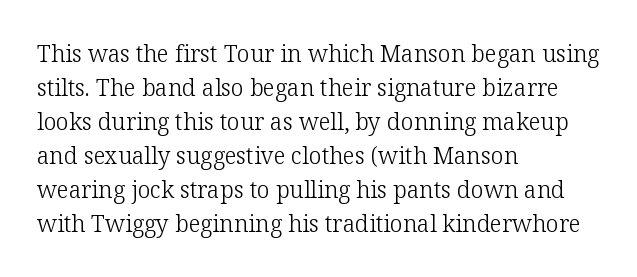
{"italic": "no", "bold": "no", "underline": "no", "align": "left", "line_spacing": "normal", "line_spacing_ratio": 1.48, "letter_spacing": "normal", "letter_spacing_em": 0.0, "glyph_px": 23}
